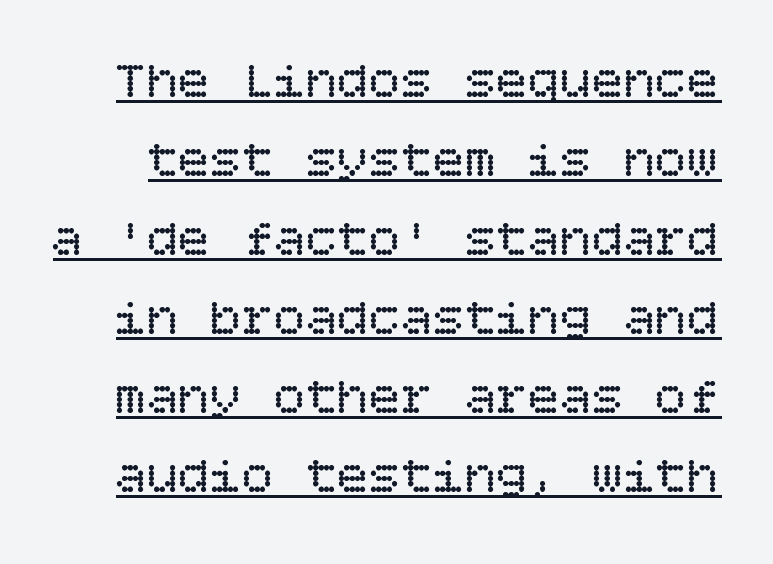
Q: Is the text bold? A: No.
Q: Is the text italic (slanted)? A: No, it is upright.
Q: Is the text underlined? A: Yes.
Q: Is the spacing between letters normal or unusually wide? A: Normal.
Q: Is the spacing between lines tight, normal or loose? A: Normal.
Q: Width (condensed, normal, or wide)? A: Normal.
Q: Stroke contrast? A: Low.
Q: x-height? A: Large.
